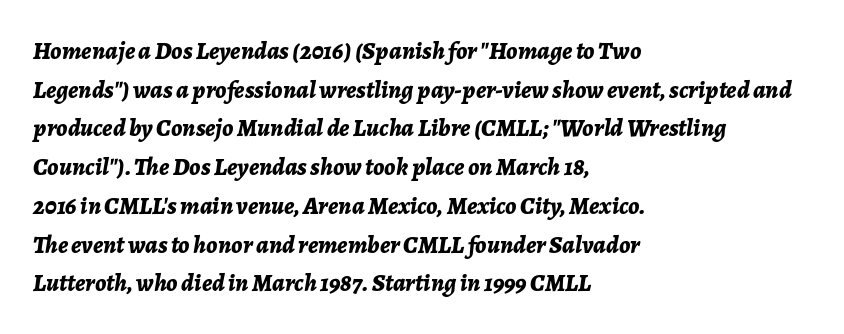
{"italic": "yes", "lean": "right", "slant_degrees": 7, "bold": "yes", "underline": "no", "align": "left", "line_spacing": "normal", "line_spacing_ratio": 1.55, "letter_spacing": "normal", "letter_spacing_em": 0.0, "glyph_px": 25}
